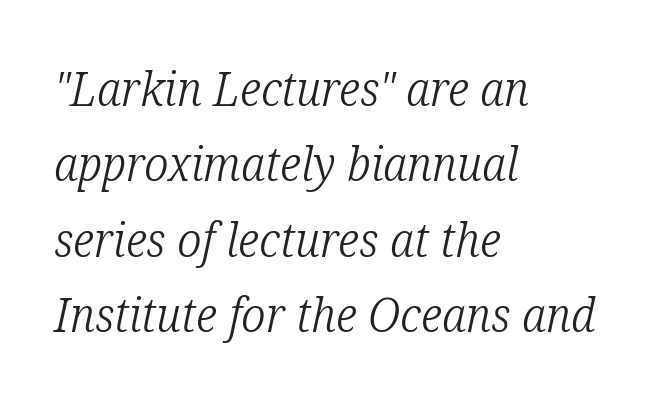
The image shows 48 px light, condensed serif type, italic (leaning right); set left-aligned, normal line spacing (1.57x), normal letter spacing, not underlined; low stroke contrast and a medium x-height.
